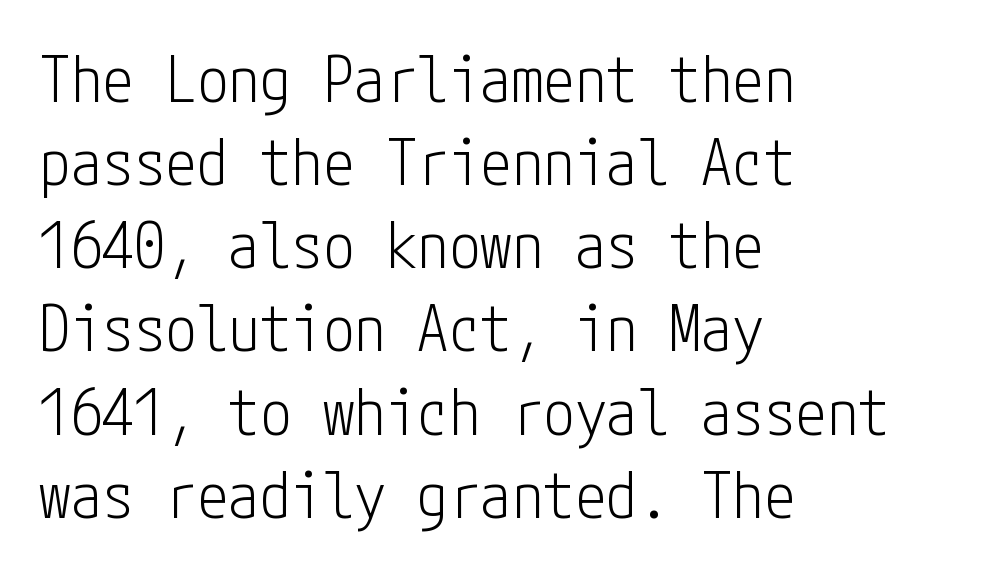
{"serif": "no", "italic": "no", "bold": "no", "weight": "light", "width": "condensed", "stroke_contrast": "low", "x_height": "medium", "underline": "no", "align": "left", "line_spacing": "normal", "line_spacing_ratio": 1.32, "letter_spacing": "normal", "letter_spacing_em": 0.0, "glyph_px": 63}
